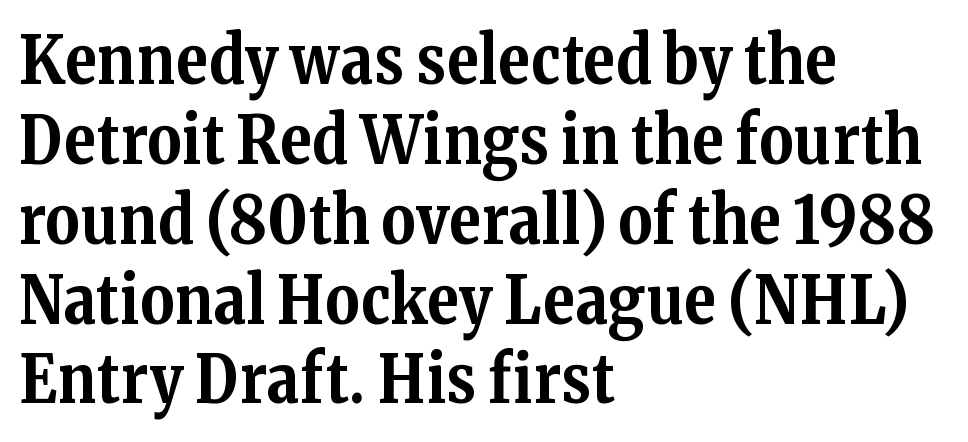
I'd describe the lettering as bold — thick and assertive. Spacing verdict: proportional, widths tailored to each character. Observe the serifs anchoring each vertical stroke in this sample. How are the letters spaced? Ordinarily, with no added tracking.
